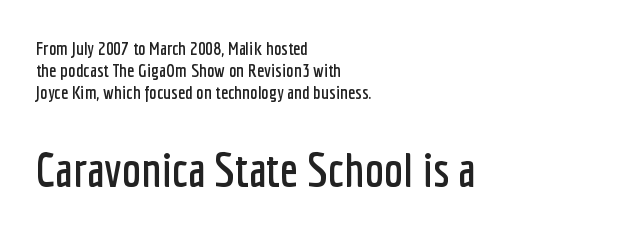
{"serif": "no", "italic": "no", "width": "condensed", "stroke_contrast": "low", "x_height": "medium", "monospaced": "no", "underline": "no", "align": "left", "line_spacing_ratio": 1.16, "letter_spacing": "normal", "letter_spacing_em": 0.0, "larger_block": "second", "size_ratio": 2.53, "glyph_px": 48}
